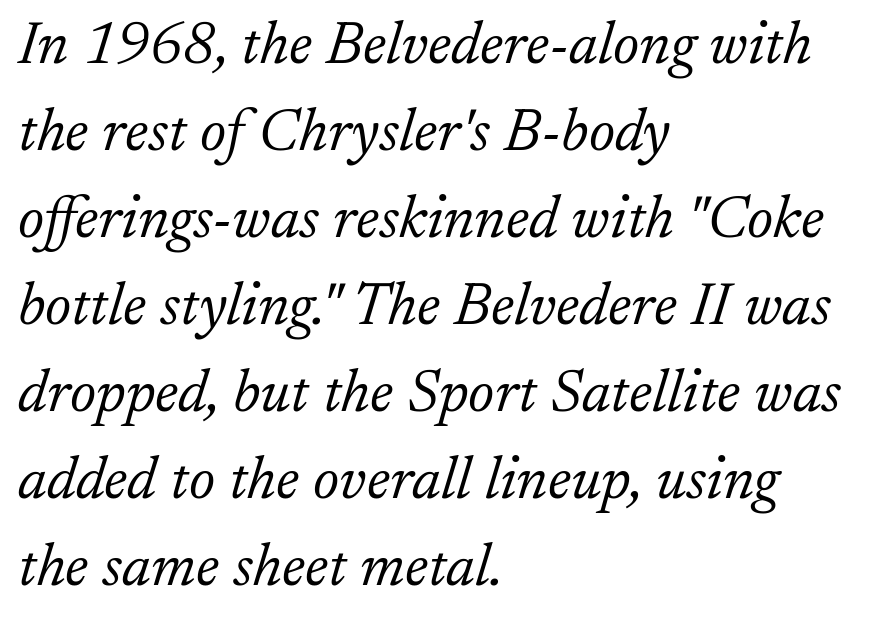
Summary of weight: not heavy and not bold. The lettering tilts uniformly, giving the passage an italic look. Is the block centered? No — it sits flush against the left margin. Summary of vertical rhythm: regular, with standard interline spacing. To sum up the face: it has serifs. Nobody touched the tracking dial on this one.
